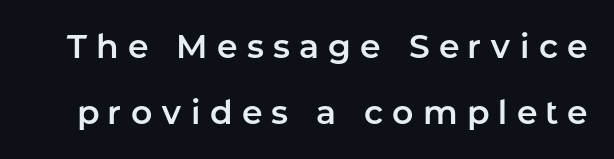
Q: Is the text italic (slanted)? A: No, it is upright.
Q: Is the typeface a serif or a sans-serif typeface? A: Sans-serif.
Q: Is the text underlined? A: No.
Q: Is the spacing between letters normal or unusually wide? A: Unusually wide.
Q: Is the spacing between lines tight, normal or loose? A: Loose.
Q: Width (condensed, normal, or wide)? A: Normal.
Q: Stroke contrast? A: Low.
Q: x-height? A: Medium.
Q: Monospaced? A: No.
